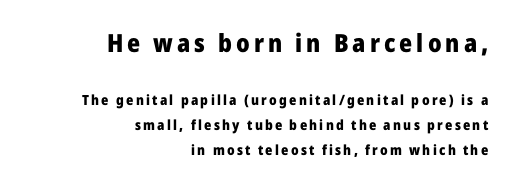
The image shows 25 px bold type, upright; set right-aligned, line spacing 1.79x, not underlined; the first (top) block is 1.79x larger.
